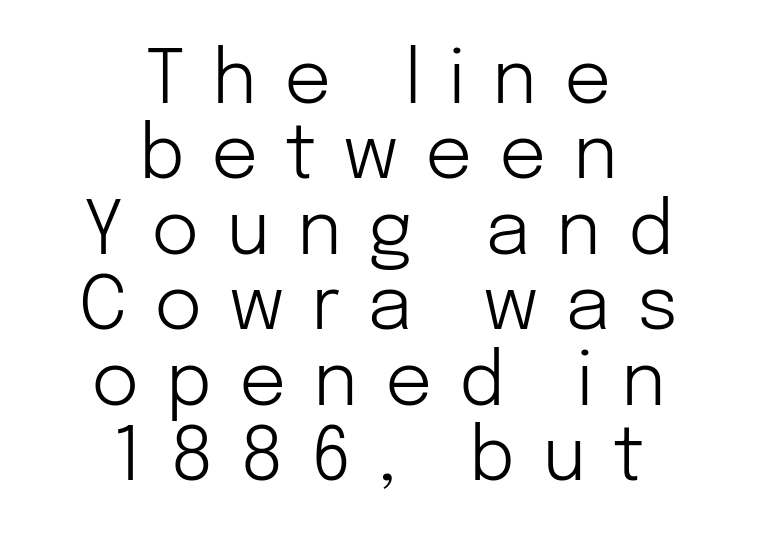
If you drew a line through each stem, it would be perfectly vertical. The weight tops out at a normal text grade. The typesetter chose a symmetrical, centered arrangement here. This block would grow much taller if given ordinary leading; it's compressed now. Proportional: the letters do not fall into vertical columns.
